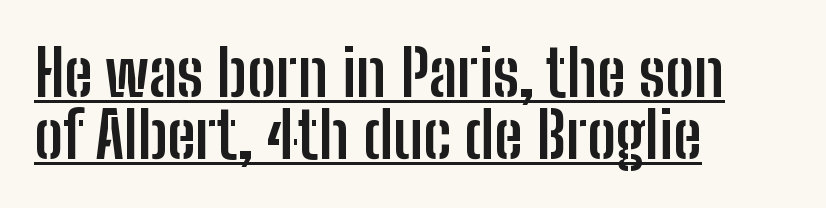
The image shows 64 px semibold, condensed sans-serif type, upright; set left-aligned, tight line spacing (0.97x), normal letter spacing, underlined; low stroke contrast and a medium x-height.
